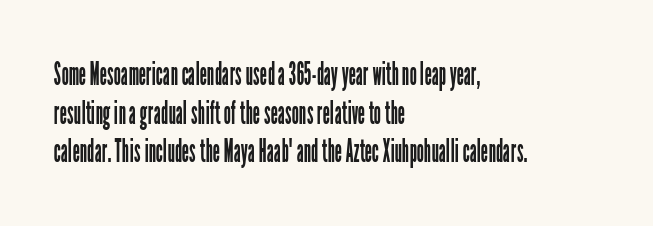
{"serif": "no", "italic": "no", "bold": "no", "weight": "regular", "width": "condensed", "stroke_contrast": "low", "x_height": "medium", "monospaced": "no", "underline": "no", "align": "left", "line_spacing_ratio": 1.21, "letter_spacing": "normal", "letter_spacing_em": 0.0, "glyph_px": 32}
